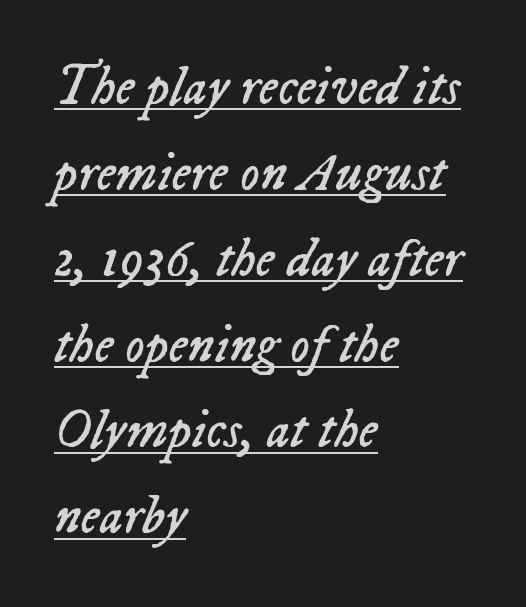
Q: Is the text bold? A: No.
Q: Is the text italic (slanted)? A: Yes, it leans right by about 23 degrees.
Q: Is the text underlined? A: Yes.
Q: How is the paragraph aligned? A: Left-aligned.
Q: Is the spacing between letters normal or unusually wide? A: Normal.
Q: Is the spacing between lines tight, normal or loose? A: Normal.
Q: Width (condensed, normal, or wide)? A: Normal.
Q: Stroke contrast? A: Low.
Q: x-height? A: Medium.
Q: Monospaced? A: No.
